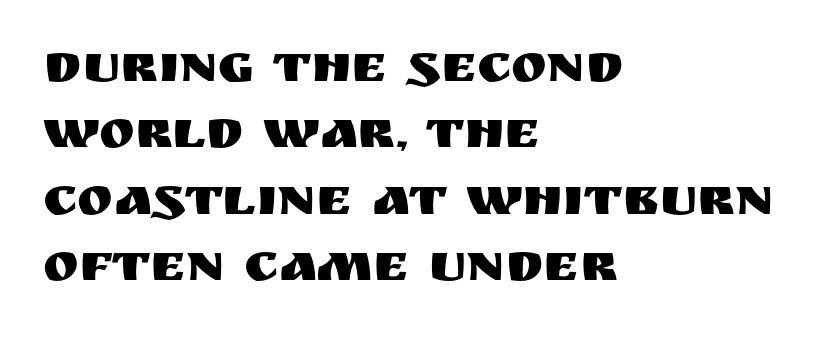
Note the varied advance widths — an 'i' is clearly narrower than an 'm'. Unlike a traditional serif, this face leaves its strokes unadorned. Quick note: underline off. Words appear dense and cohesive because spacing is normal. Reading down the block, your eye returns to a fixed left position each line.
